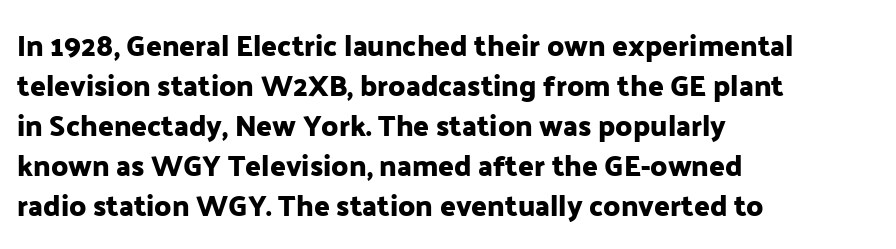
Q: Is the text italic (slanted)? A: No, it is upright.
Q: Is the typeface a serif or a sans-serif typeface? A: Sans-serif.
Q: Is the text underlined? A: No.
Q: How is the paragraph aligned? A: Left-aligned.
Q: Is the spacing between letters normal or unusually wide? A: Normal.
Q: Is the spacing between lines tight, normal or loose? A: Normal.
Q: Width (condensed, normal, or wide)? A: Normal.
Q: Stroke contrast? A: Low.
Q: x-height? A: Medium.
Q: Monospaced? A: No.
